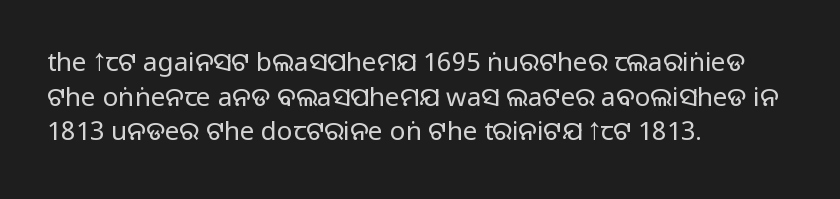
The image shows 26 px text type, upright; set left-aligned, normal line spacing (1.33x), normal letter spacing, not underlined.
